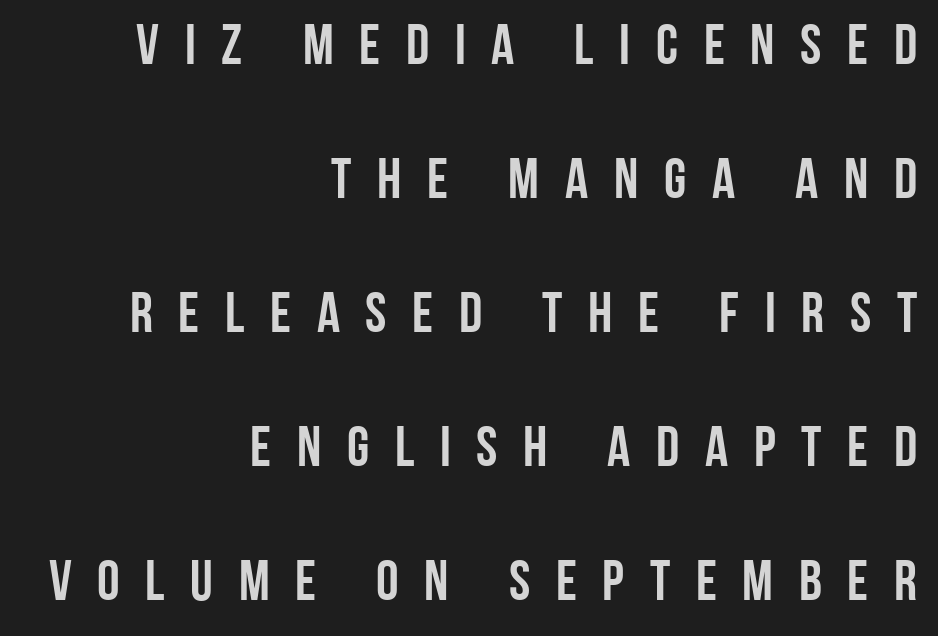
Q: Is the text italic (slanted)? A: No, it is upright.
Q: Is the typeface a serif or a sans-serif typeface? A: Sans-serif.
Q: Is the text underlined? A: No.
Q: How is the paragraph aligned? A: Right-aligned.
Q: Is the spacing between letters normal or unusually wide? A: Unusually wide.
Q: Is the spacing between lines tight, normal or loose? A: Loose.
Q: Width (condensed, normal, or wide)? A: Condensed.
Q: Stroke contrast? A: Low.
Q: x-height? A: Large.
Q: Monospaced? A: No.
